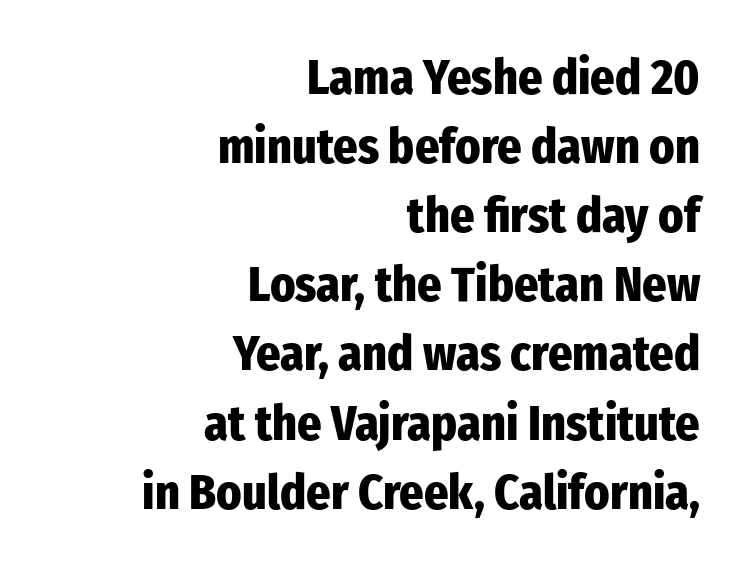
{"serif": "no", "italic": "no", "bold": "yes", "weight": "heavy", "width": "condensed", "stroke_contrast": "low", "x_height": "medium", "monospaced": "no", "underline": "no", "align": "right", "line_spacing": "normal", "line_spacing_ratio": 1.44, "letter_spacing": "normal", "letter_spacing_em": 0.0, "glyph_px": 48}
